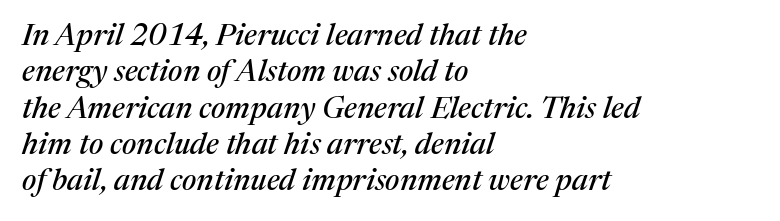
Q: Is the text italic (slanted)? A: Yes, it leans right by about 17 degrees.
Q: Is the typeface a serif or a sans-serif typeface? A: Serif.
Q: Is the text underlined? A: No.
Q: How is the paragraph aligned? A: Left-aligned.
Q: Is the spacing between letters normal or unusually wide? A: Normal.
Q: Width (condensed, normal, or wide)? A: Normal.
Q: Stroke contrast? A: Medium.
Q: x-height? A: Medium.
Q: Monospaced? A: No.
